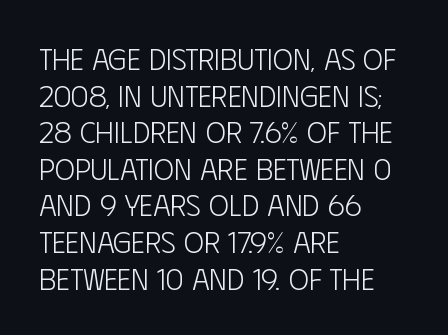
{"serif": "no", "italic": "no", "bold": "no", "weight": "light", "width": "condensed", "stroke_contrast": "low", "x_height": "large", "monospaced": "no", "underline": "no", "align": "left", "line_spacing_ratio": 1.22, "letter_spacing": "normal", "letter_spacing_em": 0.0, "glyph_px": 30}
